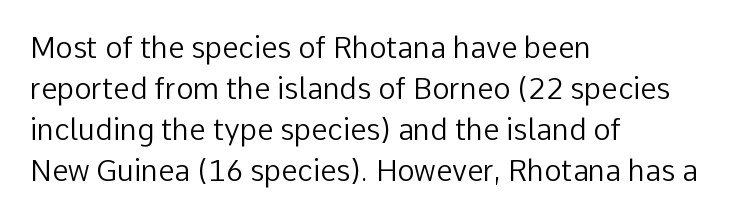
Q: Is the text bold? A: No.
Q: Is the text italic (slanted)? A: No, it is upright.
Q: Is the typeface a serif or a sans-serif typeface? A: Sans-serif.
Q: Is the text underlined? A: No.
Q: How is the paragraph aligned? A: Left-aligned.
Q: Is the spacing between letters normal or unusually wide? A: Normal.
Q: Is the spacing between lines tight, normal or loose? A: Normal.
Q: Width (condensed, normal, or wide)? A: Normal.
Q: Stroke contrast? A: Low.
Q: x-height? A: Medium.
Q: Monospaced? A: No.
